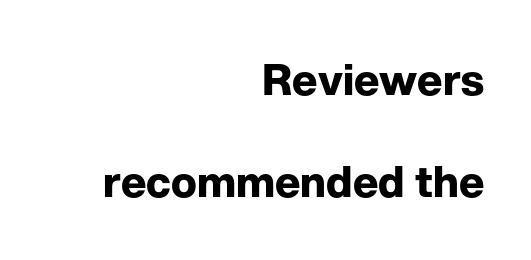
The image shows 43 px bold sans-serif type, upright; set right-aligned, loose line spacing (2.38x), normal letter spacing, not underlined; low stroke contrast and a medium x-height.
